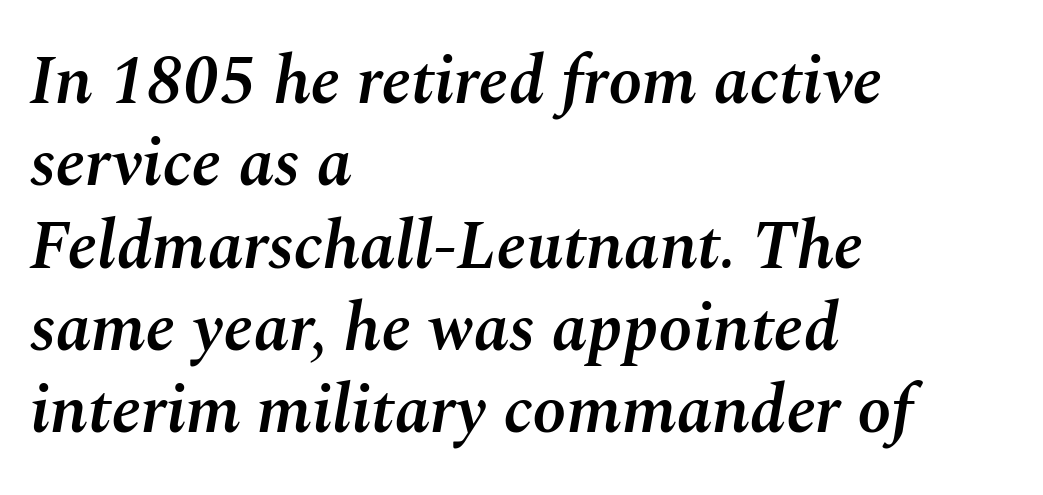
The image shows 68 px semibold type, italic (leaning right); set left-aligned, line spacing 1.21x, normal letter spacing, not underlined; medium stroke contrast and a medium x-height.
